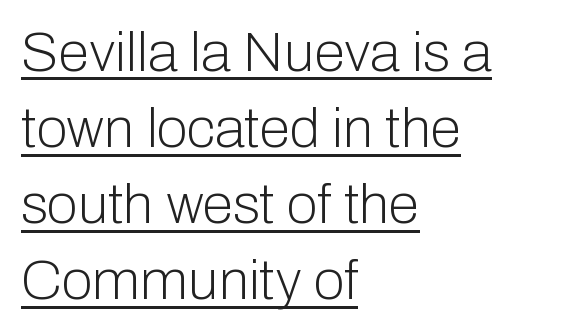
{"serif": "no", "italic": "no", "bold": "no", "weight": "light", "width": "normal", "stroke_contrast": "low", "x_height": "medium", "monospaced": "no", "underline": "yes", "align": "left", "line_spacing": "normal", "line_spacing_ratio": 1.36, "letter_spacing": "normal", "letter_spacing_em": 0.0, "glyph_px": 56}
